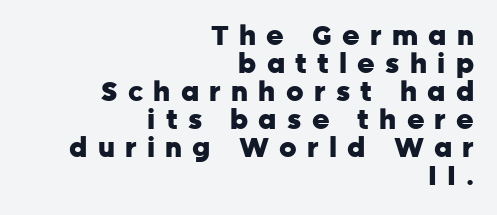
The image shows 27 px bold type, upright; set right-aligned, tight line spacing (1.04x), unusually wide letter spacing (+0.38 em), not underlined.
